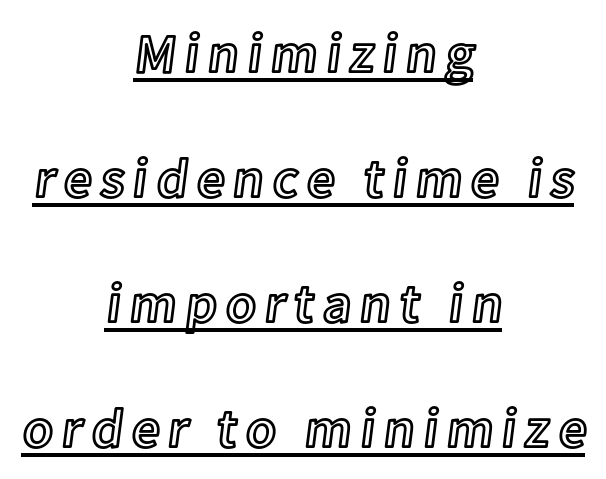
{"width": "normal", "x_height": "medium", "monospaced": "no", "underline": "yes", "align": "center", "line_spacing": "loose", "line_spacing_ratio": 2.23, "glyph_px": 56}
